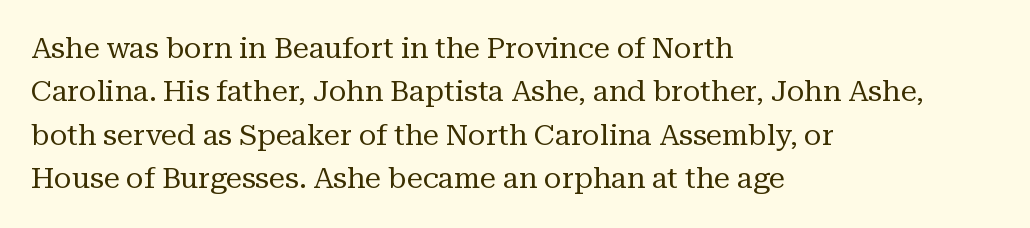
Q: Is the text bold? A: No.
Q: Is the text italic (slanted)? A: No, it is upright.
Q: Is the typeface a serif or a sans-serif typeface? A: Serif.
Q: Is the text underlined? A: No.
Q: How is the paragraph aligned? A: Left-aligned.
Q: Is the spacing between letters normal or unusually wide? A: Normal.
Q: Is the spacing between lines tight, normal or loose? A: Normal.
Q: Width (condensed, normal, or wide)? A: Normal.
Q: Stroke contrast? A: Medium.
Q: x-height? A: Medium.
Q: Monospaced? A: No.
